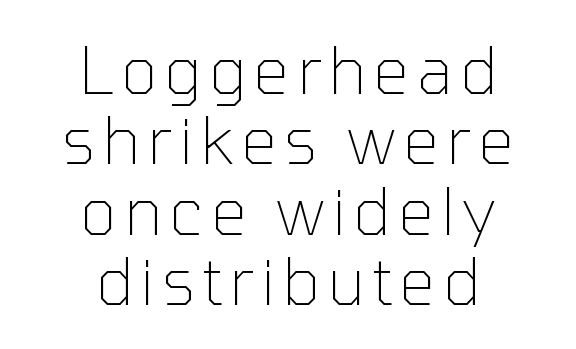
{"serif": "no", "italic": "no", "bold": "no", "weight": "thin", "width": "normal", "stroke_contrast": "low", "x_height": "medium", "monospaced": "no", "underline": "no", "align": "center", "line_spacing": "tight", "line_spacing_ratio": 1.1, "glyph_px": 64}
